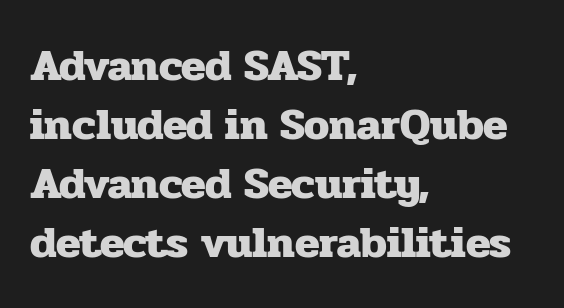
{"serif": "yes", "italic": "no", "bold": "yes", "weight": "heavy", "width": "normal", "stroke_contrast": "low", "x_height": "medium", "monospaced": "no", "underline": "no", "align": "left", "line_spacing": "normal", "line_spacing_ratio": 1.31, "letter_spacing": "normal", "letter_spacing_em": 0.0, "glyph_px": 45}
